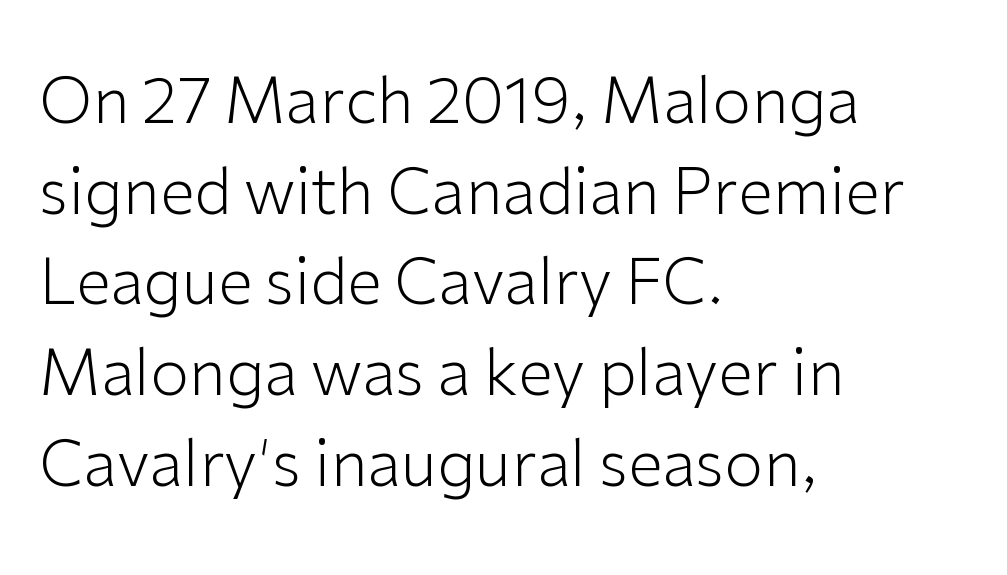
The font sits on the lighter half of the weight spectrum, regular included. The zone under the glyphs is completely vacant. Regarding serifs, this sample does without them. When letters stand straight like this, we call the style roman or upright. The face used here is rendered with its standard letterfit.
